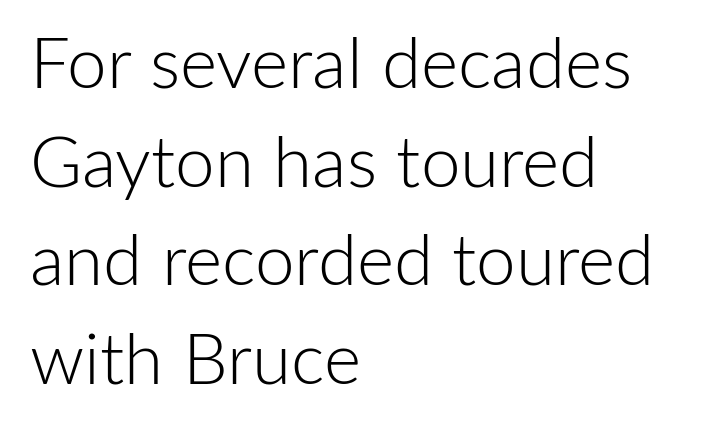
{"serif": "no", "italic": "no", "bold": "no", "weight": "light", "width": "normal", "stroke_contrast": "low", "x_height": "medium", "monospaced": "no", "underline": "no", "align": "left", "line_spacing": "normal", "line_spacing_ratio": 1.39, "letter_spacing": "normal", "letter_spacing_em": 0.0, "glyph_px": 71}
